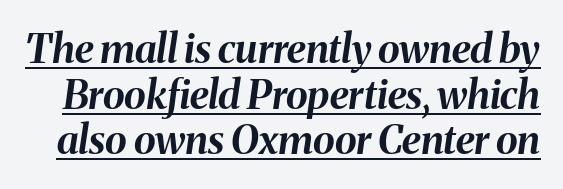
Q: Is the text bold? A: Yes.
Q: Is the text italic (slanted)? A: Yes, it leans right by about 8 degrees.
Q: Is the text underlined? A: Yes.
Q: Is the spacing between letters normal or unusually wide? A: Normal.
Q: Is the spacing between lines tight, normal or loose? A: Tight.
Q: Width (condensed, normal, or wide)? A: Normal.
Q: Stroke contrast? A: Medium.
Q: x-height? A: Medium.
Q: Monospaced? A: No.
